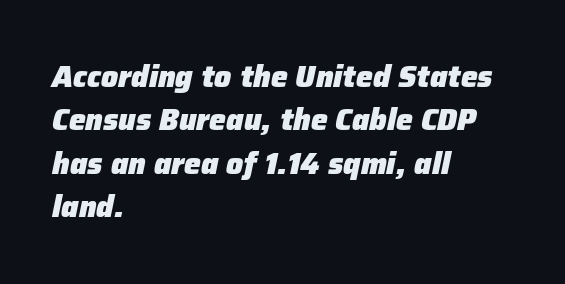
Q: Is the text bold? A: Yes.
Q: Is the text italic (slanted)? A: Yes, it leans right by about 12 degrees.
Q: Is the text underlined? A: No.
Q: How is the paragraph aligned? A: Left-aligned.
Q: Is the spacing between letters normal or unusually wide? A: Normal.
Q: Is the spacing between lines tight, normal or loose? A: Normal.
Q: Width (condensed, normal, or wide)? A: Normal.
Q: Stroke contrast? A: Low.
Q: x-height? A: Medium.
Q: Monospaced? A: No.
